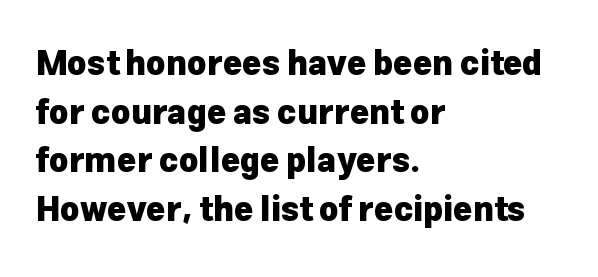
The image shows 33 px heavy sans-serif type, upright; set left-aligned, normal line spacing (1.47x), normal letter spacing, not underlined; low stroke contrast and a medium x-height.
